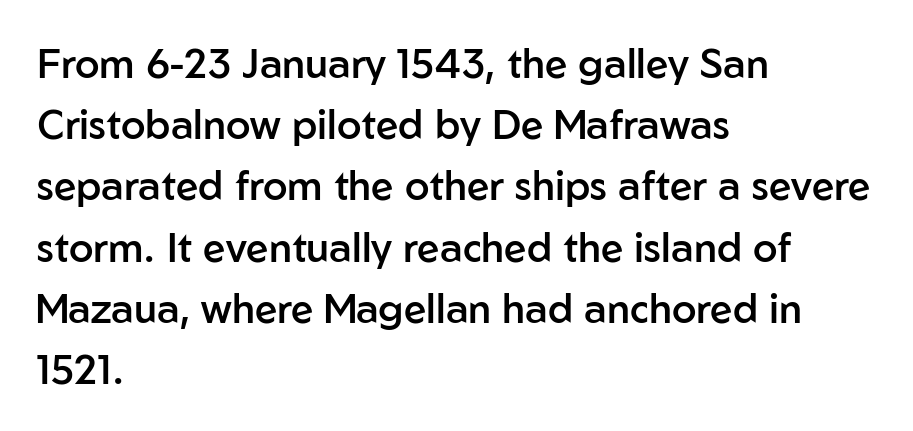
The image shows 40 px semibold sans-serif type, upright; set left-aligned, normal line spacing (1.53x), normal letter spacing, not underlined; low stroke contrast and a medium x-height.
